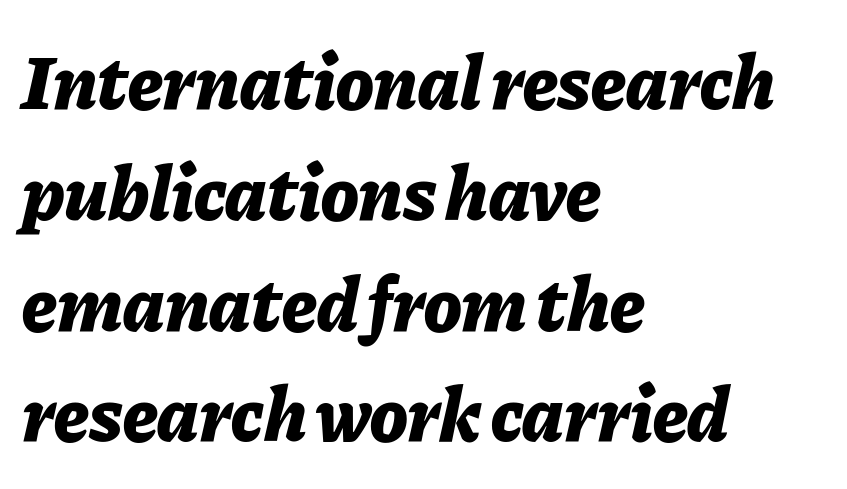
The ragged edge is on the right, which tells us the setting is flush left. You could not count columns in this text — the font is proportionally spaced. Lines of text with bare space underneath. In terms of posture, this sample is oblique.
